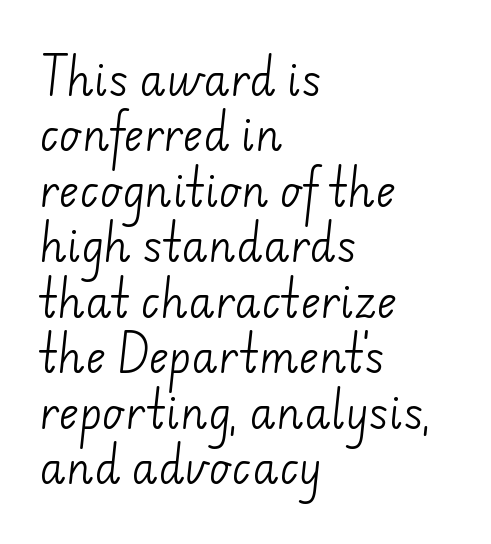
{"serif": "no", "bold": "no", "weight": "light", "width": "normal", "stroke_contrast": "low", "x_height": "small", "monospaced": "no", "underline": "no", "align": "left", "line_spacing": "normal", "line_spacing_ratio": 1.29, "letter_spacing": "normal", "letter_spacing_em": 0.0, "glyph_px": 43}
